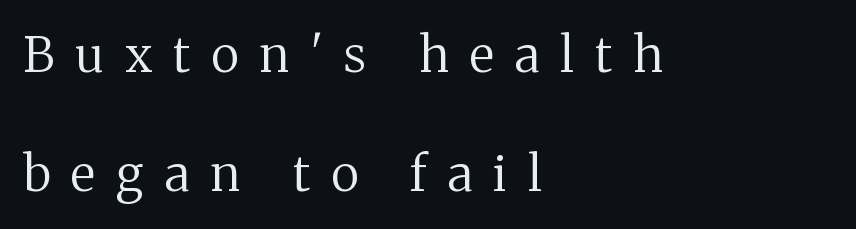
Q: Is the text bold? A: No.
Q: Is the text italic (slanted)? A: No, it is upright.
Q: Is the typeface a serif or a sans-serif typeface? A: Serif.
Q: Is the text underlined? A: No.
Q: How is the paragraph aligned? A: Left-aligned.
Q: Is the spacing between letters normal or unusually wide? A: Unusually wide.
Q: Is the spacing between lines tight, normal or loose? A: Loose.
Q: Width (condensed, normal, or wide)? A: Normal.
Q: Stroke contrast? A: Medium.
Q: x-height? A: Medium.
Q: Monospaced? A: No.
